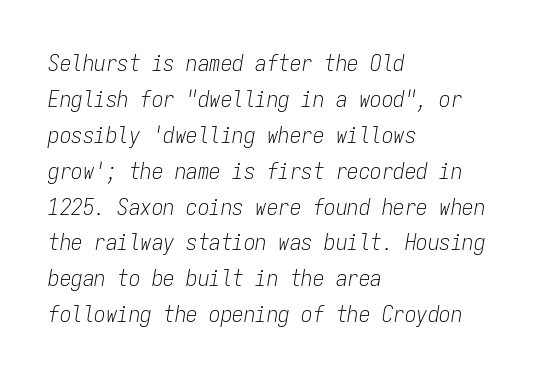
Q: Is the text bold? A: No.
Q: Is the text italic (slanted)? A: Yes, it leans right by about 9 degrees.
Q: Is the text underlined? A: No.
Q: How is the paragraph aligned? A: Left-aligned.
Q: Is the spacing between letters normal or unusually wide? A: Normal.
Q: Is the spacing between lines tight, normal or loose? A: Normal.
